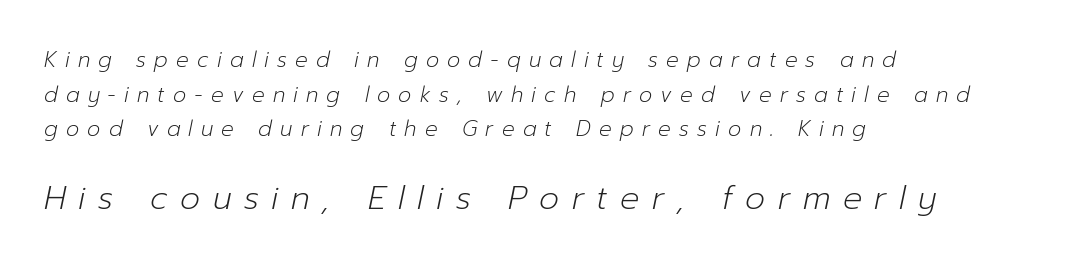
The image shows 32 px light type, italic (leaning right); set left-aligned, normal line spacing (1.65x), unusually wide letter spacing (+0.39 em), not underlined; the second (bottom) block is 1.52x larger; low stroke contrast and a medium x-height.
